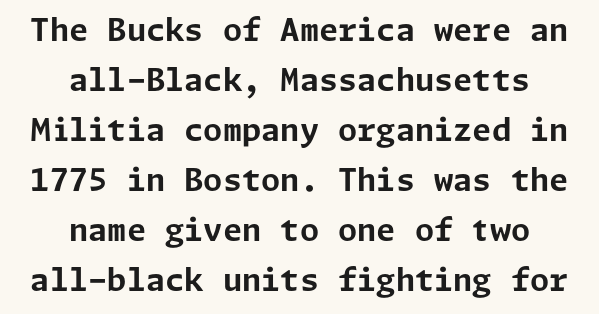
The image shows 31 px bold sans-serif type, upright; set centered, normal line spacing (1.61x), normal letter spacing, not underlined; low stroke contrast and a medium x-height.
